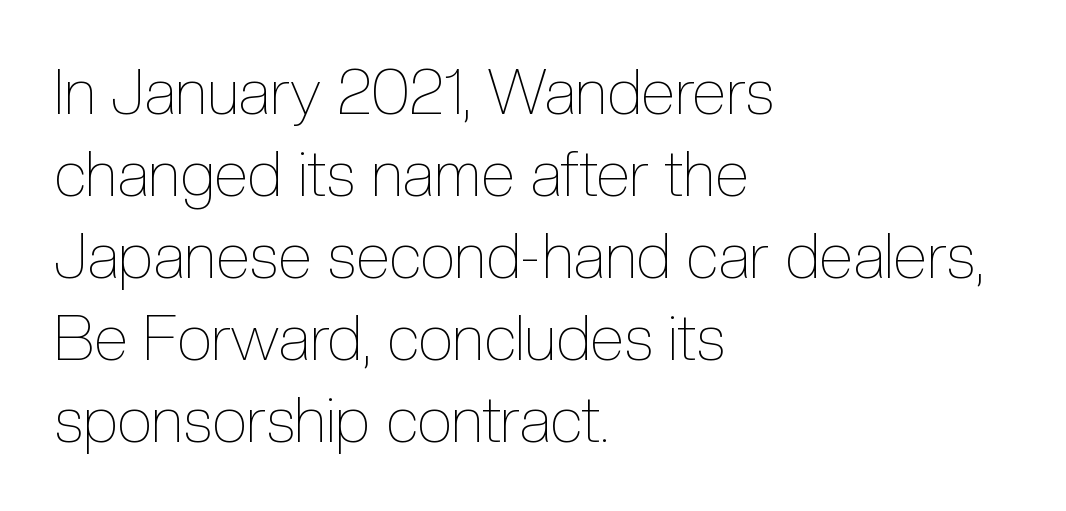
{"italic": "no", "bold": "no", "weight": "thin", "width": "condensed", "x_height": "medium", "monospaced": "no", "underline": "no", "align": "left", "line_spacing": "normal", "line_spacing_ratio": 1.3, "letter_spacing": "normal", "letter_spacing_em": 0.0, "glyph_px": 63}
